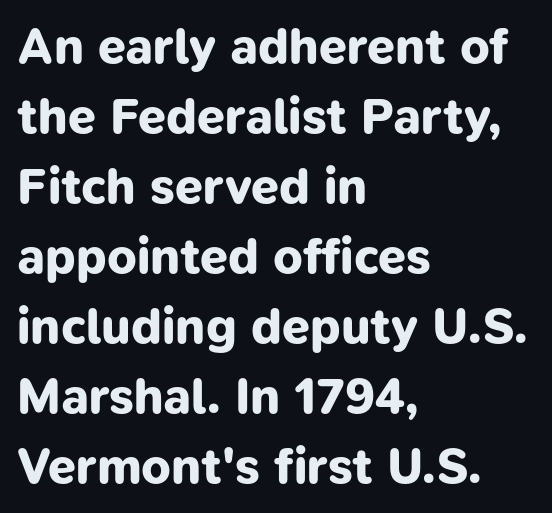
Q: Is the text bold? A: Yes.
Q: Is the typeface a serif or a sans-serif typeface? A: Sans-serif.
Q: Is the text underlined? A: No.
Q: How is the paragraph aligned? A: Left-aligned.
Q: Is the spacing between letters normal or unusually wide? A: Normal.
Q: Is the spacing between lines tight, normal or loose? A: Normal.
Q: Width (condensed, normal, or wide)? A: Normal.
Q: Stroke contrast? A: Low.
Q: x-height? A: Medium.
Q: Monospaced? A: No.
